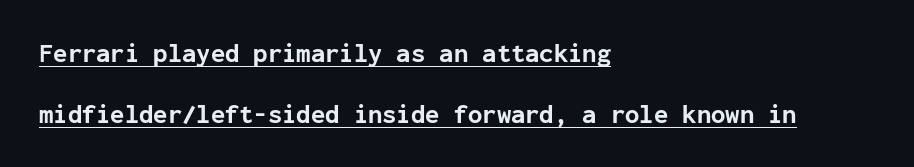
{"italic": "no", "bold": "yes", "underline": "yes", "align": "left", "line_spacing": "loose", "line_spacing_ratio": 2.33, "letter_spacing": "normal", "letter_spacing_em": 0.0, "glyph_px": 26}
